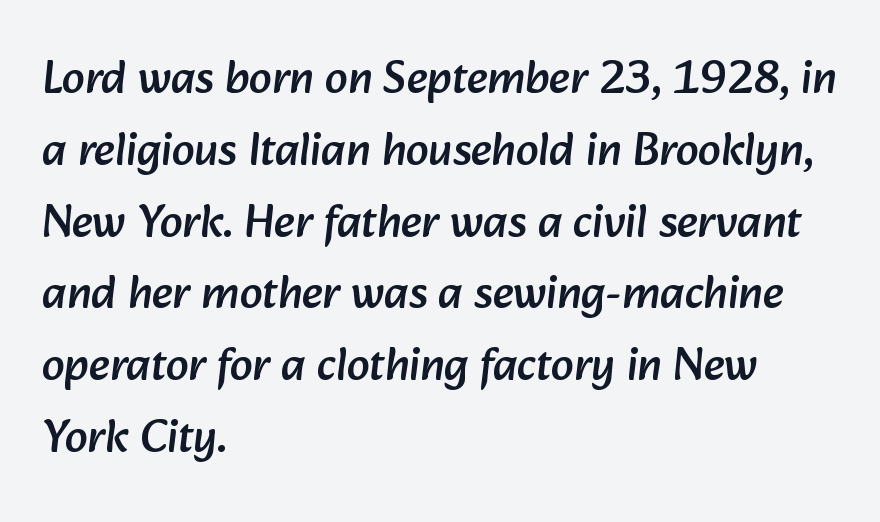
Q: Is the typeface a serif or a sans-serif typeface? A: Sans-serif.
Q: Is the text underlined? A: No.
Q: How is the paragraph aligned? A: Left-aligned.
Q: Is the spacing between letters normal or unusually wide? A: Normal.
Q: Is the spacing between lines tight, normal or loose? A: Normal.
Q: Width (condensed, normal, or wide)? A: Normal.
Q: Stroke contrast? A: Low.
Q: x-height? A: Medium.
Q: Monospaced? A: No.
